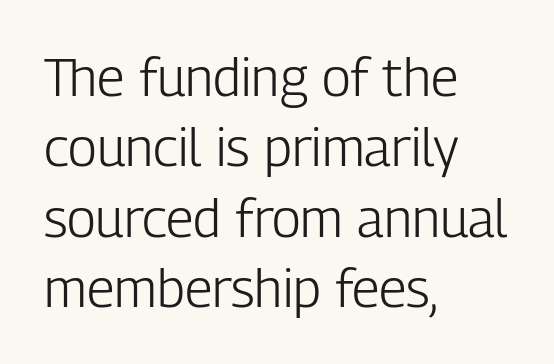
The characters are drawn with everyday or finer stroke widths. Check where the strokes stop: nothing finishes them off — pure sans. The text block is weighted toward the left margin, trailing off unevenly rightward. These lines are rendered in a variable-pitch font. Caption: standard tracking, unaltered. Letters rest on an invisible, unmarked baseline.
